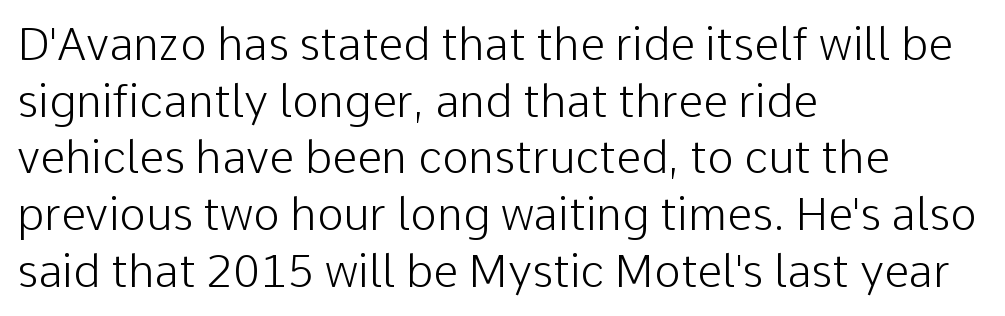
The image shows 45 px light sans-serif type, upright; set left-aligned, normal line spacing (1.26x), normal letter spacing, not underlined; low stroke contrast and a medium x-height.
